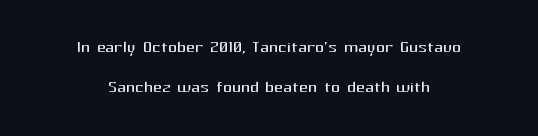
The font's upright variant was chosen for this text. A student would call this center alignment; a typographer would say set centered. This reads as an unemphasized weight, regular at the heaviest. The passage shown has conventional tracking throughout. Descender tails drop into unmarked territory.
